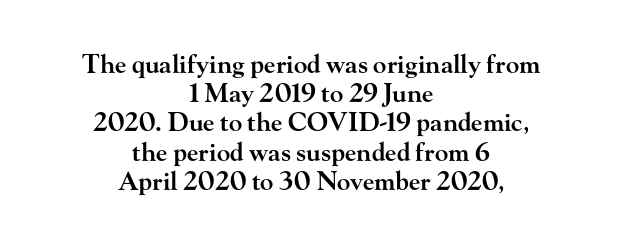
The image shows 25 px text type, upright; set centered, line spacing 1.17x, normal letter spacing, not underlined.
